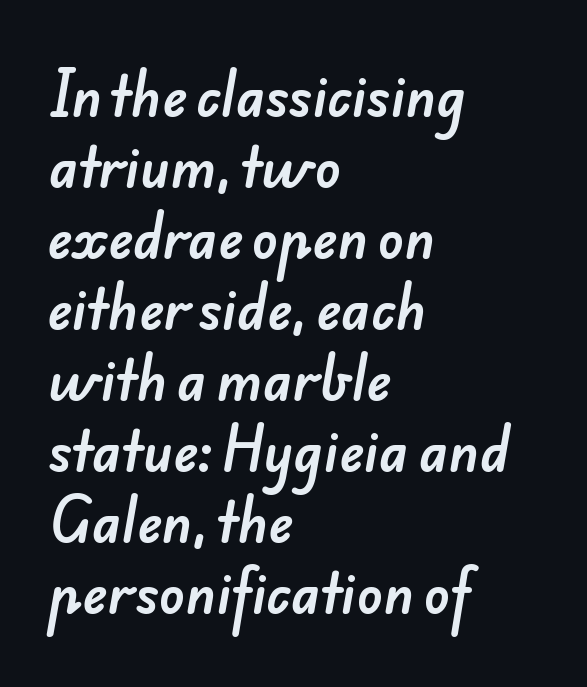
The image shows 53 px sans-serif type; set left-aligned, normal line spacing (1.34x), normal letter spacing, not underlined; low stroke contrast and a small x-height.
